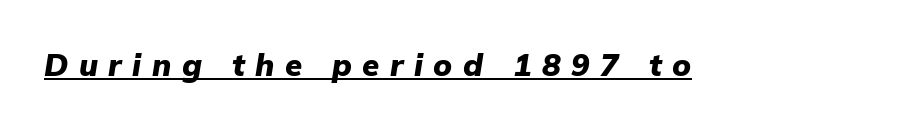
Q: Is the text bold? A: Yes.
Q: Is the text italic (slanted)? A: Yes, it leans right by about 9 degrees.
Q: Is the text underlined? A: Yes.
Q: Is the spacing between letters normal or unusually wide? A: Unusually wide.
Q: Width (condensed, normal, or wide)? A: Normal.
Q: Stroke contrast? A: Low.
Q: x-height? A: Medium.
Q: Monospaced? A: No.
